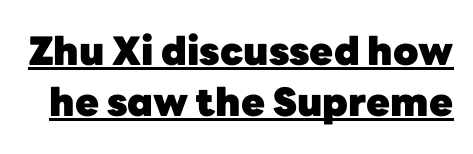
{"serif": "no", "italic": "no", "bold": "yes", "weight": "heavy", "width": "normal", "stroke_contrast": "low", "x_height": "medium", "monospaced": "no", "underline": "yes", "line_spacing": "normal", "line_spacing_ratio": 1.3, "letter_spacing": "normal", "letter_spacing_em": 0.0, "glyph_px": 39}
